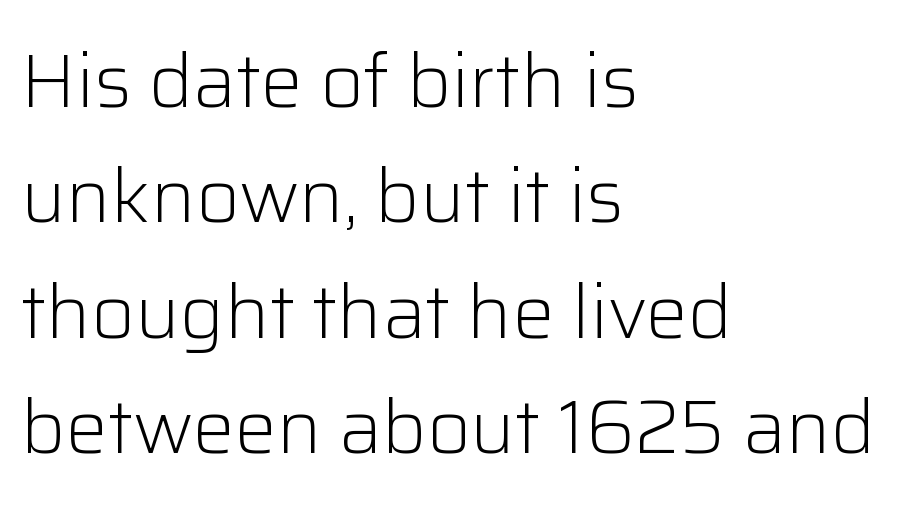
The image shows 75 px light sans-serif type, upright; set left-aligned, normal line spacing (1.54x), normal letter spacing, not underlined; low stroke contrast and a medium x-height.
